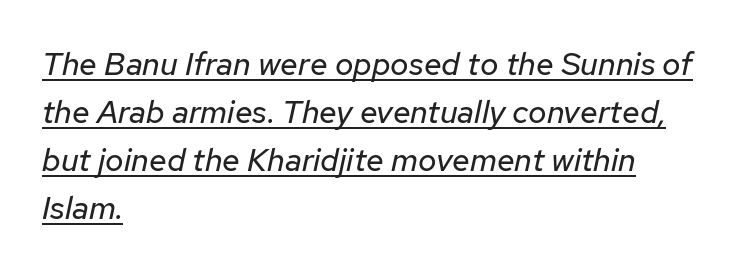
Observe the lean: these are italic letterforms. The space between consecutive lines is moderate. Spacing verdict: proportional, widths tailored to each character. If you drew a ruler down the left edge, every line would touch it. Weight: not bold — regular or lighter.
